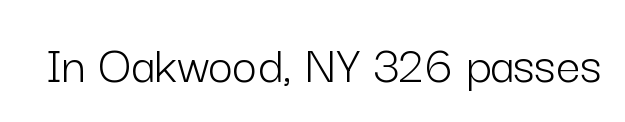
Grotesque or geometric, the face here clearly has no serifs. These lines are rendered in a variable-pitch font. Italic? Not at all — the glyphs are vertical. The cut favours lightness, reaching ordinary text weight at its darkest. In terms of letterspacing, this is plain default setting. Nobody drew a line under any word here.
